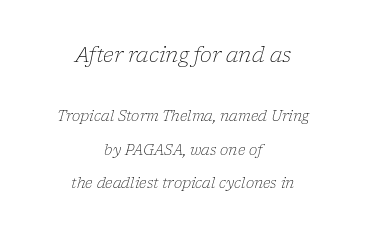
Q: Is the text bold? A: No.
Q: Is the text italic (slanted)? A: Yes, it leans right by about 17 degrees.
Q: Is the text underlined? A: No.
Q: How is the paragraph aligned? A: Centered.
Q: Is the spacing between letters normal or unusually wide? A: Normal.
Q: Is the spacing between lines tight, normal or loose? A: Loose.
Q: Which block of text is set in a larger size, the first (top) or the second (bottom)? A: The first (top) one.
